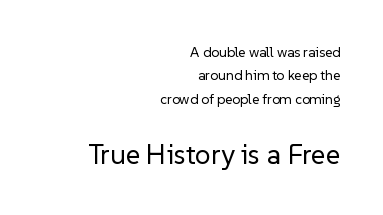
The image shows 28 px regular-weight sans-serif type, upright; set right-aligned, normal line spacing (1.67x), normal letter spacing, not underlined; the second (bottom) block is 2.0x larger; low stroke contrast and a medium x-height.
